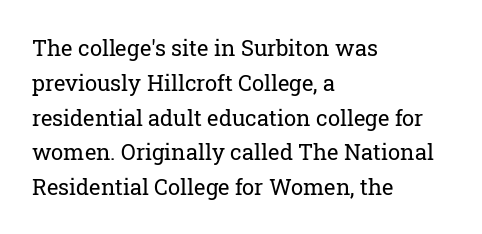
The image shows 22 px text type, upright; set left-aligned, normal line spacing (1.58x), normal letter spacing, not underlined.
